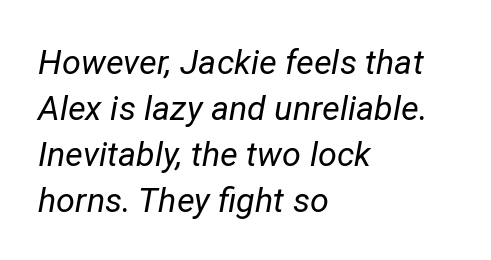
The image shows 34 px regular-weight type, italic (leaning right); set left-aligned, normal line spacing (1.35x), normal letter spacing, not underlined; low stroke contrast and a medium x-height.
